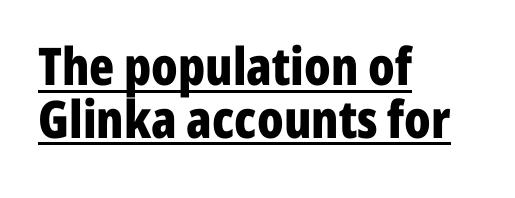
Q: Is the text bold? A: Yes.
Q: Is the text italic (slanted)? A: No, it is upright.
Q: Is the typeface a serif or a sans-serif typeface? A: Sans-serif.
Q: Is the text underlined? A: Yes.
Q: How is the paragraph aligned? A: Left-aligned.
Q: Is the spacing between letters normal or unusually wide? A: Normal.
Q: Is the spacing between lines tight, normal or loose? A: Tight.
Q: Width (condensed, normal, or wide)? A: Condensed.
Q: Stroke contrast? A: Low.
Q: x-height? A: Medium.
Q: Monospaced? A: No.
